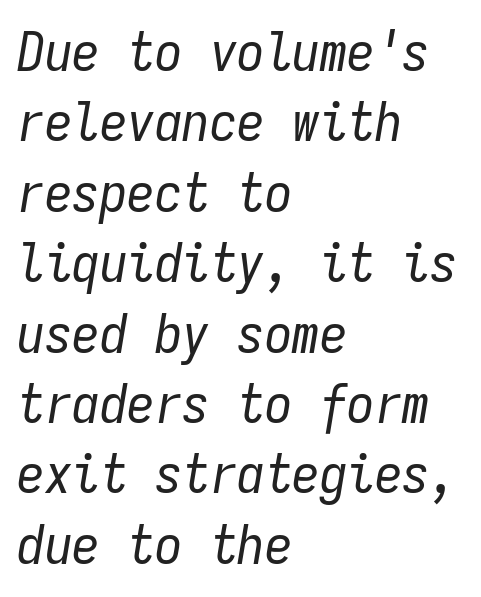
The image shows 55 px regular-weight, condensed type, italic (leaning right), monospaced; set left-aligned, normal line spacing (1.28x), normal letter spacing, not underlined; low stroke contrast and a medium x-height.
